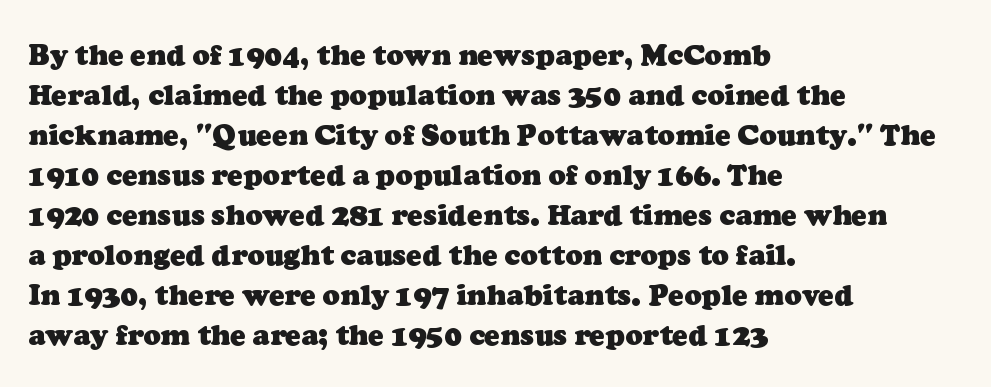
The passage shown has conventional tracking throughout. Serif or sans? Serif — the stroke terminals have little feet. This is heavy type, rendered in bold. Descenders are the only things crossing below the line.
